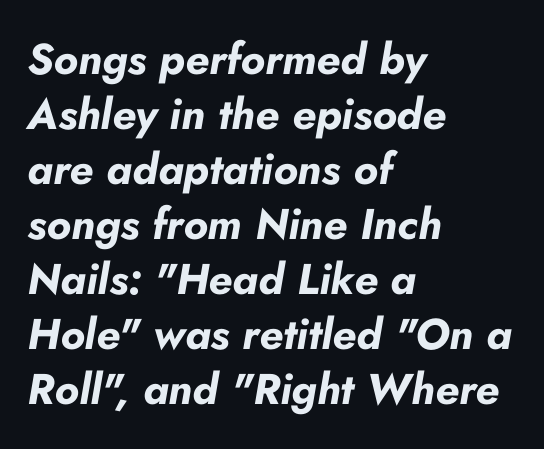
The image shows 43 px bold type, italic (leaning right); set left-aligned, normal line spacing (1.28x), normal letter spacing, not underlined; low stroke contrast and a small x-height.
